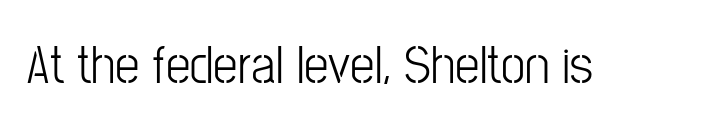
{"serif": "no", "italic": "no", "bold": "no", "weight": "light", "width": "condensed", "stroke_contrast": "low", "x_height": "medium", "monospaced": "no", "underline": "no", "letter_spacing": "normal", "letter_spacing_em": 0.0, "glyph_px": 55}
